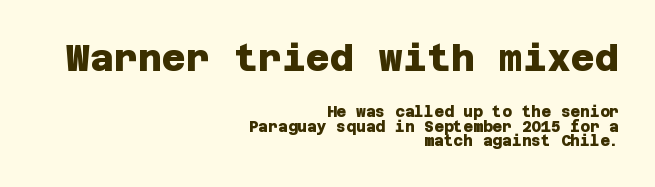
Plenty of ink on the page — the face is bold. Tightly led — the rows are bunched. Typeset ragged left — the right edge is the straight one. No word sits above an underline.
